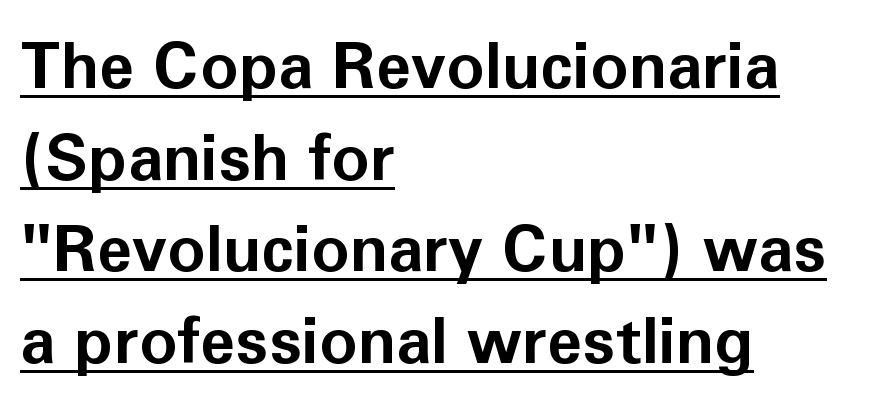
The image shows 64 px bold sans-serif type, upright; set left-aligned, normal line spacing (1.43x), normal letter spacing, underlined; low stroke contrast and a medium x-height.
